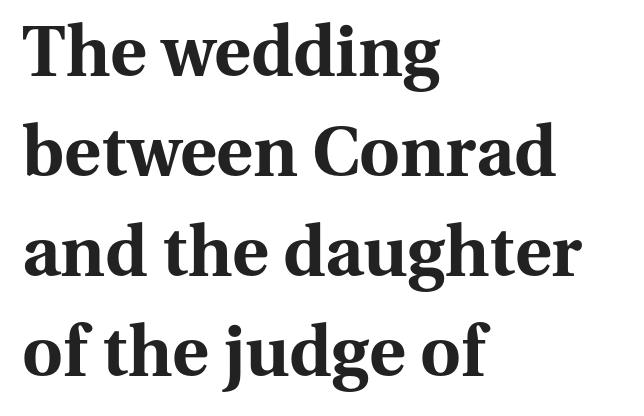
{"serif": "yes", "italic": "no", "bold": "yes", "weight": "bold", "width": "normal", "stroke_contrast": "medium", "x_height": "medium", "monospaced": "no", "underline": "no", "align": "left", "line_spacing": "normal", "line_spacing_ratio": 1.43, "letter_spacing": "normal", "letter_spacing_em": 0.0, "glyph_px": 70}
